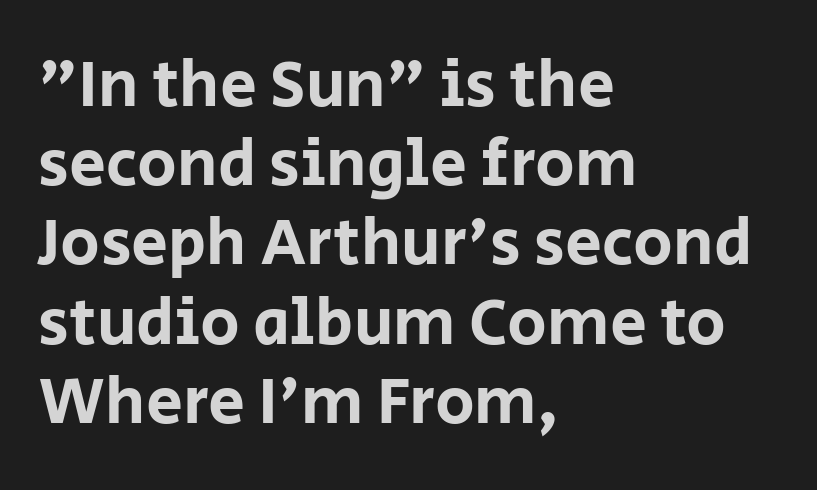
Look at the tracking — it's just the regular setting, nothing added. Regarding serifs, this sample does without them. Rendered with straight, roman letterforms. Each letter keeps its own natural width here, so spacing adapts to shape. Underline: absent. In CSS terms this would be text-align: left.
